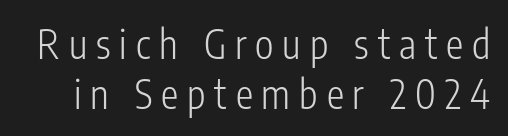
Q: Is the text bold? A: No.
Q: Is the text italic (slanted)? A: No, it is upright.
Q: Is the typeface a serif or a sans-serif typeface? A: Sans-serif.
Q: Is the text underlined? A: No.
Q: Is the spacing between letters normal or unusually wide? A: Unusually wide.
Q: Is the spacing between lines tight, normal or loose? A: Normal.
Q: Width (condensed, normal, or wide)? A: Condensed.
Q: Stroke contrast? A: Low.
Q: x-height? A: Medium.
Q: Monospaced? A: No.
